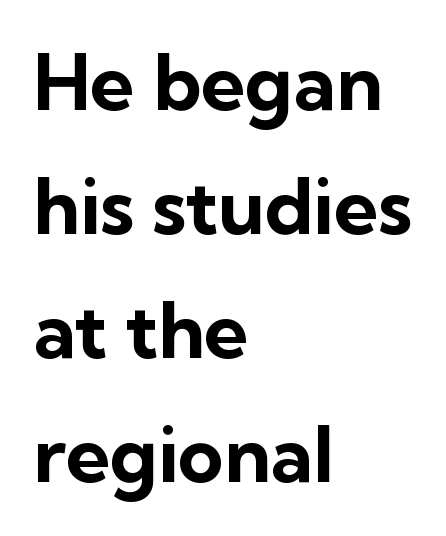
Style check: upright. The font family rendered here belongs to the sans-serif group. The rendering keeps characters at their native spacing. The specimen omits any rule beneath the text block's lines. Typeset ragged right — the left edge is the straight one.
